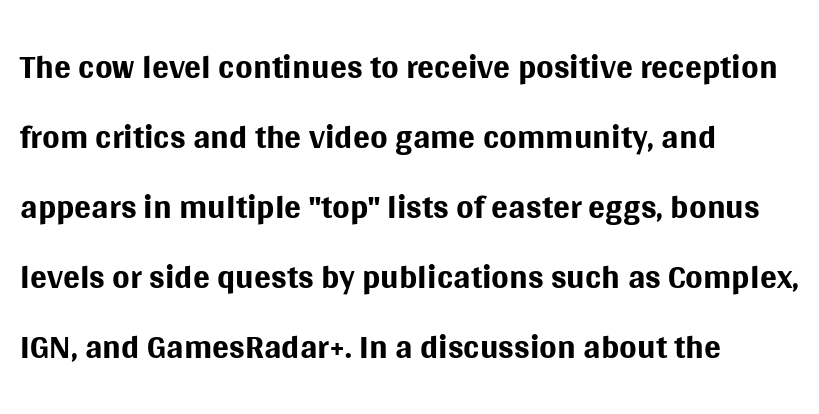
Q: Is the text bold? A: No.
Q: Is the text italic (slanted)? A: No, it is upright.
Q: Is the typeface a serif or a sans-serif typeface? A: Sans-serif.
Q: Is the text underlined? A: No.
Q: How is the paragraph aligned? A: Left-aligned.
Q: Is the spacing between letters normal or unusually wide? A: Normal.
Q: Is the spacing between lines tight, normal or loose? A: Normal.
Q: Width (condensed, normal, or wide)? A: Normal.
Q: Stroke contrast? A: Medium.
Q: x-height? A: Large.
Q: Monospaced? A: No.
